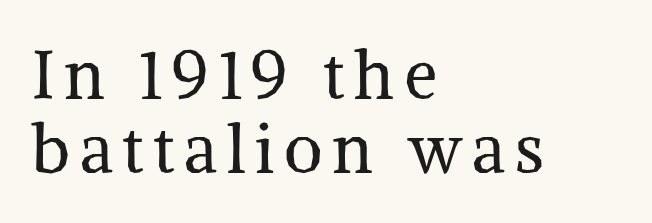
The image shows 67 px regular-weight serif type, upright; set left-aligned, tight line spacing (1.1x), not underlined; medium stroke contrast and a medium x-height.
